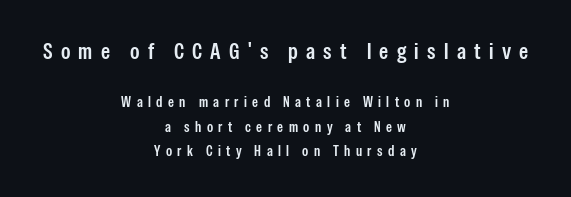
Observe the wide spacing: letters keep a clear distance from each other. Notice how descenders clear the ascenders below comfortably — that's standard leading. In terms of weight, the rendering is demibold, just under bold. A student would call this center alignment; a typographer would say set centered.
